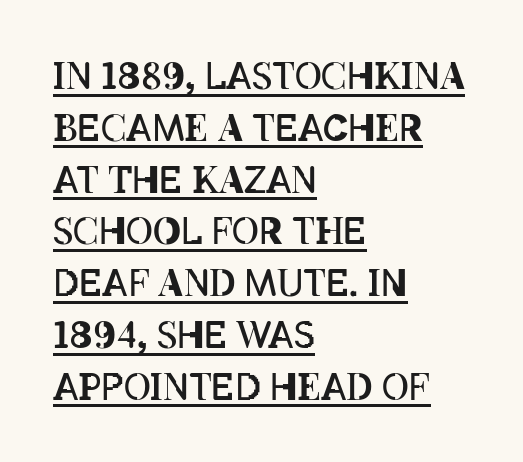
Q: Is the text bold? A: No.
Q: Is the text italic (slanted)? A: No, it is upright.
Q: Is the text underlined? A: Yes.
Q: How is the paragraph aligned? A: Left-aligned.
Q: Is the spacing between letters normal or unusually wide? A: Normal.
Q: Is the spacing between lines tight, normal or loose? A: Normal.
Q: Width (condensed, normal, or wide)? A: Condensed.
Q: Stroke contrast? A: Low.
Q: x-height? A: Large.
Q: Monospaced? A: No.
